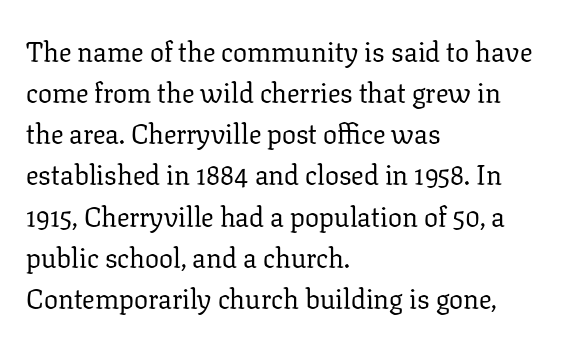
Bold? No — there's no thickening of the strokes. Does extra space separate the letters? No, they use regular spacing. A typesetter would call this proportional, since set widths differ per character. This rendering uses left alignment, leaving the right contour irregular. The specimen reads as upright at a glance.
